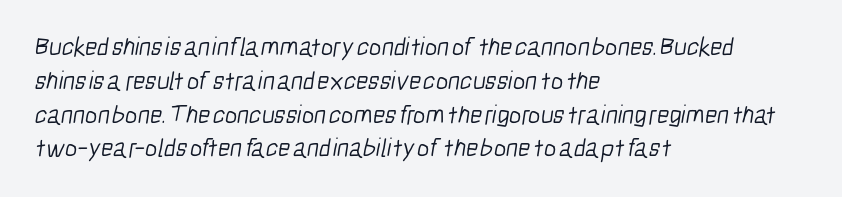
Heaviness? Minimal to ordinary, like unemphasized prose. The lines sit at an ordinary, default distance from one another. Nobody touched the tracking dial on this one. Line beginnings align vertically; line endings do not.
